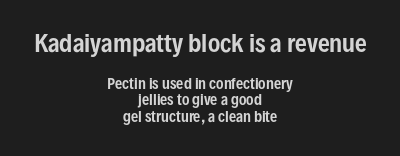
The image shows 23 px text type, upright; set centered, line spacing 1.19x, normal letter spacing, not underlined; the first (top) block is 1.64x larger.
